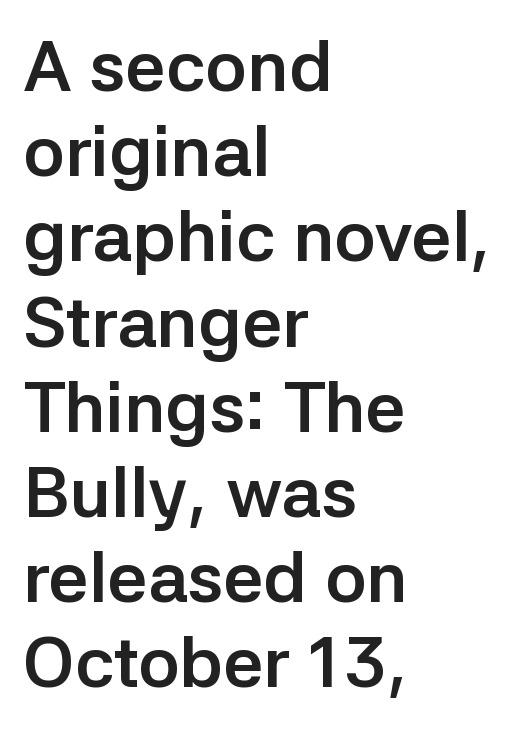
Q: Is the text bold? A: Yes.
Q: Is the text italic (slanted)? A: No, it is upright.
Q: Is the typeface a serif or a sans-serif typeface? A: Sans-serif.
Q: Is the text underlined? A: No.
Q: How is the paragraph aligned? A: Left-aligned.
Q: Is the spacing between letters normal or unusually wide? A: Normal.
Q: Width (condensed, normal, or wide)? A: Normal.
Q: Stroke contrast? A: Low.
Q: x-height? A: Medium.
Q: Monospaced? A: No.
